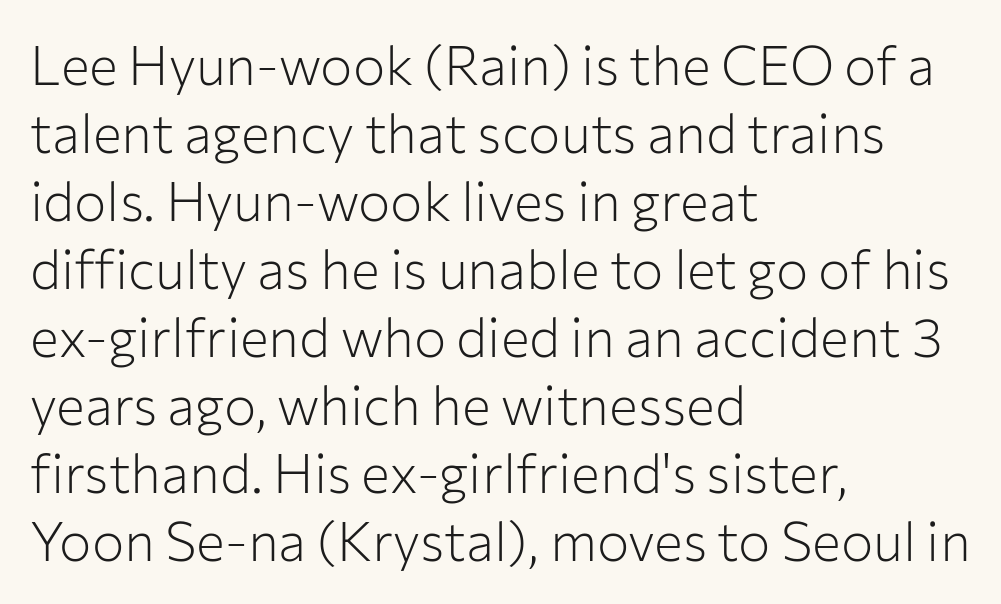
Q: Is the text bold? A: No.
Q: Is the text italic (slanted)? A: No, it is upright.
Q: Is the typeface a serif or a sans-serif typeface? A: Sans-serif.
Q: Is the text underlined? A: No.
Q: How is the paragraph aligned? A: Left-aligned.
Q: Is the spacing between letters normal or unusually wide? A: Normal.
Q: Is the spacing between lines tight, normal or loose? A: Normal.
Q: Width (condensed, normal, or wide)? A: Normal.
Q: Stroke contrast? A: Low.
Q: x-height? A: Medium.
Q: Monospaced? A: No.
